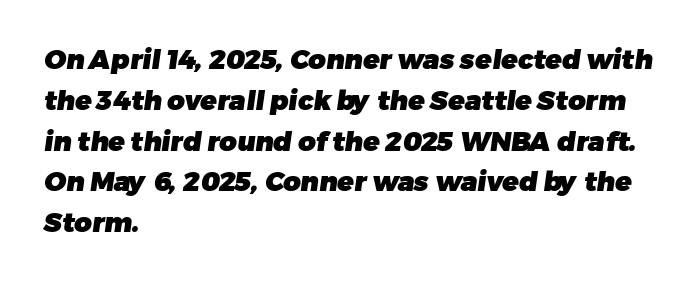
{"bold": "yes", "underline": "no", "align": "left", "line_spacing": "normal", "line_spacing_ratio": 1.51, "letter_spacing": "normal", "letter_spacing_em": 0.0, "glyph_px": 27}
